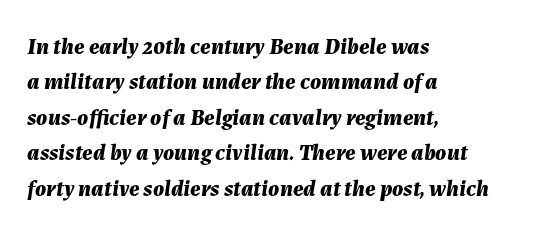
Here the glyphs are tracked normally, forming tight word shapes. A bare baseline throughout the passage. Does the copy run flush right? No — it runs flush left. The typesetting leans heavy: a genuine bold.
